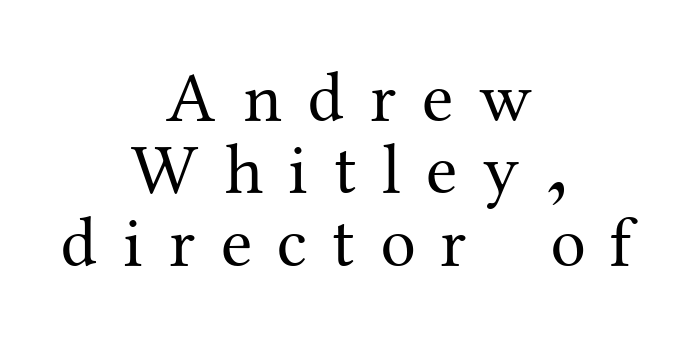
The image shows 71 px regular-weight serif type, upright; set centered, tight line spacing (1.02x), unusually wide letter spacing (+0.36 em), not underlined; medium stroke contrast and a medium x-height.
